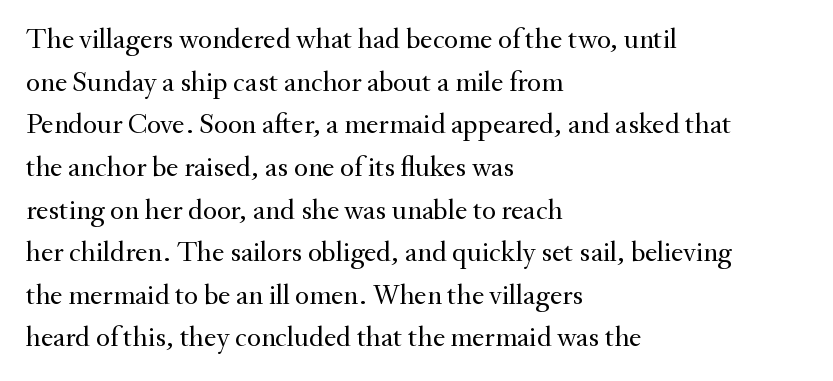
The image shows 29 px regular-weight serif type, upright; set left-aligned, normal line spacing (1.47x), normal letter spacing, not underlined; medium stroke contrast and a small x-height.
